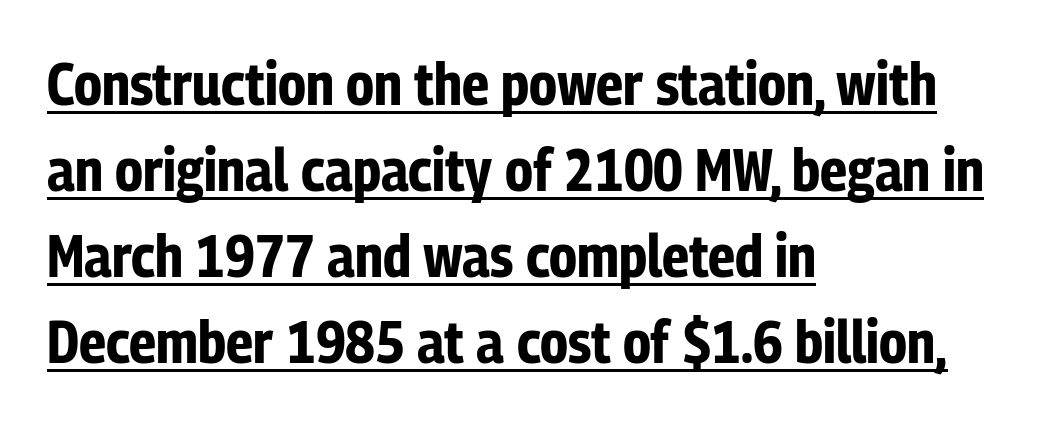
The typography opts for an upright posture over an oblique one. Interline gaps are of average width in this sample. A typesetter would call this proportional, since set widths differ per character. This sample is left-justified, so line endings fall wherever the words run out. The rendering uses the underline text-decoration.
